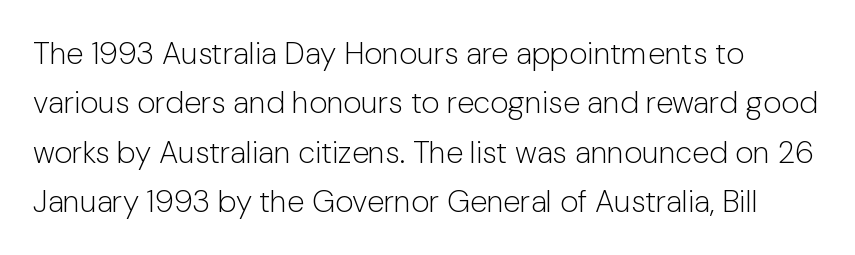
A clean baseline with only descenders dipping below it. The letters stand straight up with perfectly vertical stems. Varying glyph widths throughout — classic text-font behaviour. Vertical stems look standard width or narrower in stroke.
